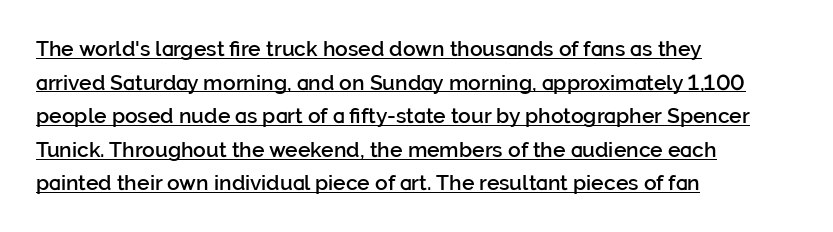
The image shows 21 px text type, upright; set left-aligned, normal line spacing (1.6x), normal letter spacing, underlined.
